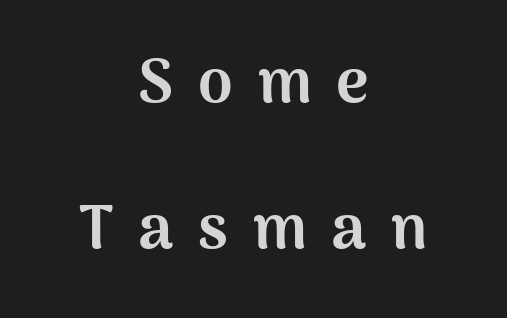
Q: Is the text bold? A: Yes.
Q: Is the text italic (slanted)? A: No, it is upright.
Q: Is the typeface a serif or a sans-serif typeface? A: Sans-serif.
Q: Is the text underlined? A: No.
Q: How is the paragraph aligned? A: Centered.
Q: Is the spacing between letters normal or unusually wide? A: Unusually wide.
Q: Is the spacing between lines tight, normal or loose? A: Loose.
Q: Width (condensed, normal, or wide)? A: Normal.
Q: Stroke contrast? A: Medium.
Q: x-height? A: Medium.
Q: Monospaced? A: No.
